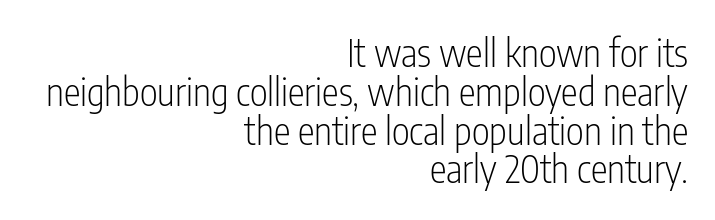
{"serif": "no", "italic": "no", "bold": "no", "weight": "light", "width": "condensed", "stroke_contrast": "low", "x_height": "medium", "monospaced": "no", "underline": "no", "align": "right", "line_spacing": "tight", "line_spacing_ratio": 1.02, "letter_spacing": "normal", "letter_spacing_em": 0.0, "glyph_px": 38}
